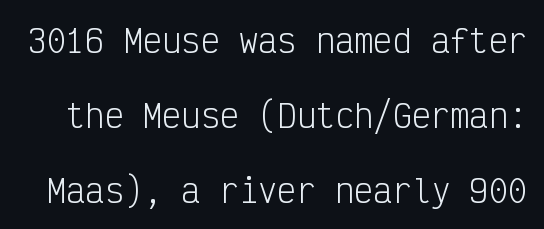
Spacing verdict: monospaced, one width for all characters. Type style note: lacks serifs. Reading down the column, the eye jumps a long way to each next line. Unmarked baselines from the first word to the last.
